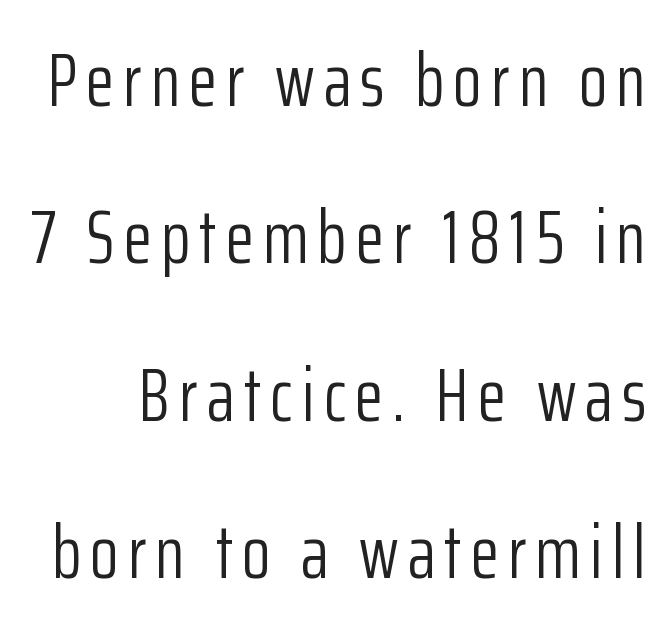
Q: Is the text bold? A: No.
Q: Is the text italic (slanted)? A: No, it is upright.
Q: Is the typeface a serif or a sans-serif typeface? A: Sans-serif.
Q: Is the text underlined? A: No.
Q: Is the spacing between lines tight, normal or loose? A: Loose.
Q: Width (condensed, normal, or wide)? A: Condensed.
Q: Stroke contrast? A: Low.
Q: x-height? A: Medium.
Q: Monospaced? A: No.
